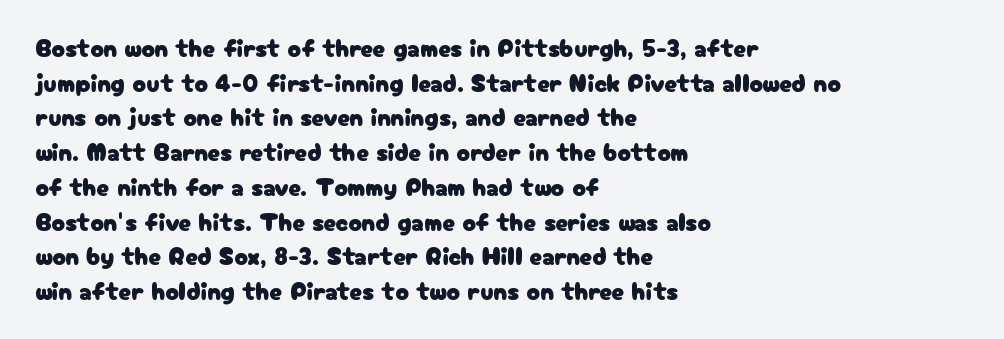
The image shows 25 px text type, upright; set left-aligned, normal line spacing (1.39x), normal letter spacing, not underlined.
